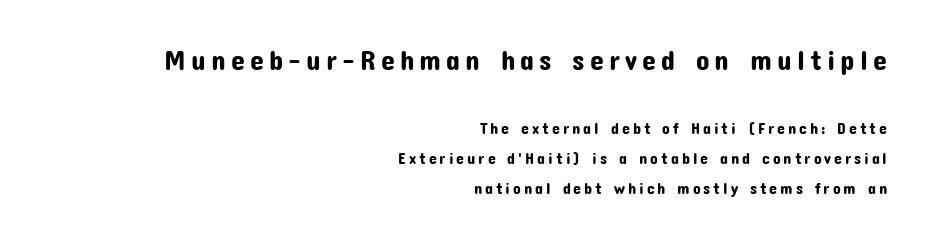
Casual observation: everything's shoved over to the right. Whoever set this made the first block the dominant, larger element. Observe the absence of serifs on each vertical stroke in this sample. Character widths vary here, with narrow letters taking less room than wide ones. In terms of leading, this rendering errs on the spacious side.
